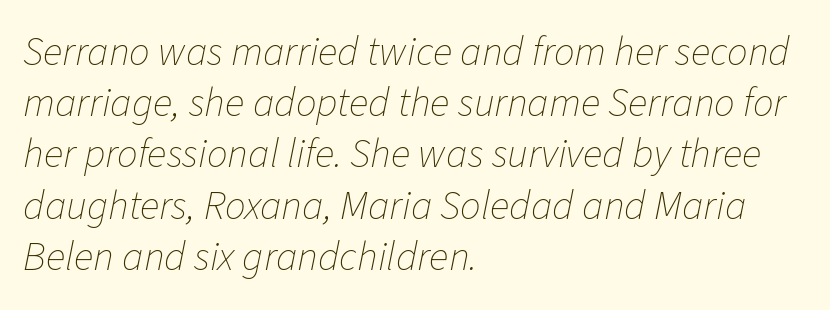
Inter-character spacing is left at the font's built-in metrics. Layout note: lines flush left. The lettering tilts uniformly, giving the passage an italic look. The face used here is proportionally spaced, like ordinary book or web type. Quick note: interline space is typical. Letters have the restrained weight of plain body copy at most.
